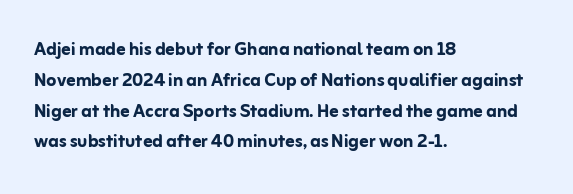
It's the straight-up-and-down kind of type. Descender tails drop into unmarked territory. Weight check: bold — yes, fully. Line beginnings align vertically; line endings do not.
